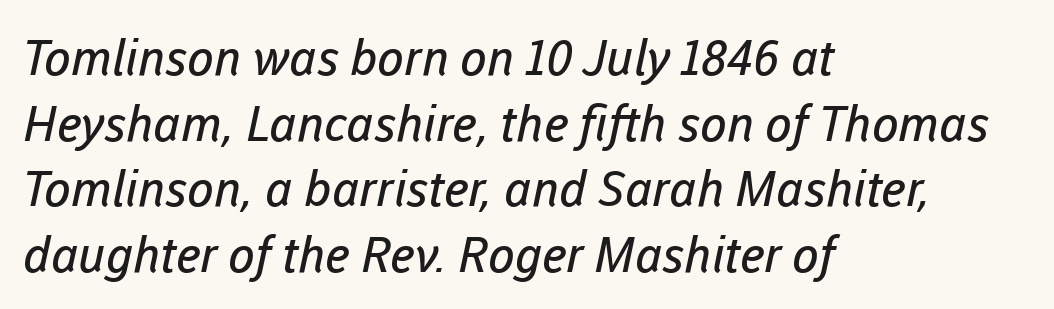
Q: Is the text bold? A: No.
Q: Is the typeface a serif or a sans-serif typeface? A: Sans-serif.
Q: Is the text underlined? A: No.
Q: How is the paragraph aligned? A: Left-aligned.
Q: Is the spacing between letters normal or unusually wide? A: Normal.
Q: Is the spacing between lines tight, normal or loose? A: Normal.
Q: Width (condensed, normal, or wide)? A: Normal.
Q: Stroke contrast? A: Low.
Q: x-height? A: Medium.
Q: Monospaced? A: No.
